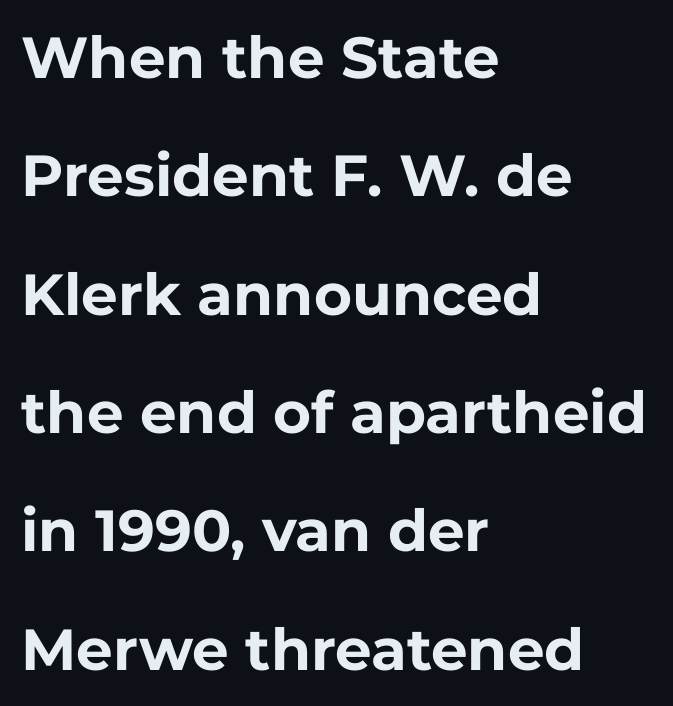
The image shows 58 px bold sans-serif type, upright; set left-aligned, loose line spacing (2.04x), normal letter spacing, not underlined; low stroke contrast and a medium x-height.
